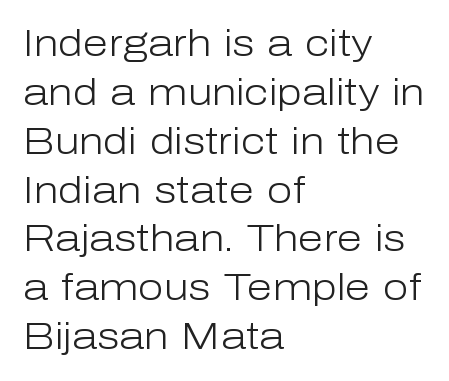
Each letter keeps its own natural width here, so spacing adapts to shape. Tracking here is standard; glyphs follow each other at the usual distance. Is the stroke heavy? The answer is a plain regular-or-lighter. Notice how the passage keeps a crisp vertical edge on the left only. How would I describe the line gaps? Plain and ordinary. Nope, no serifs anywhere on these letters.
